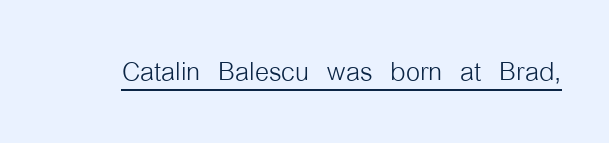
{"serif": "no", "italic": "no", "bold": "no", "weight": "light", "width": "condensed", "stroke_contrast": "low", "x_height": "medium", "monospaced": "no", "underline": "yes", "letter_spacing": "normal", "letter_spacing_em": 0.0, "glyph_px": 36}
